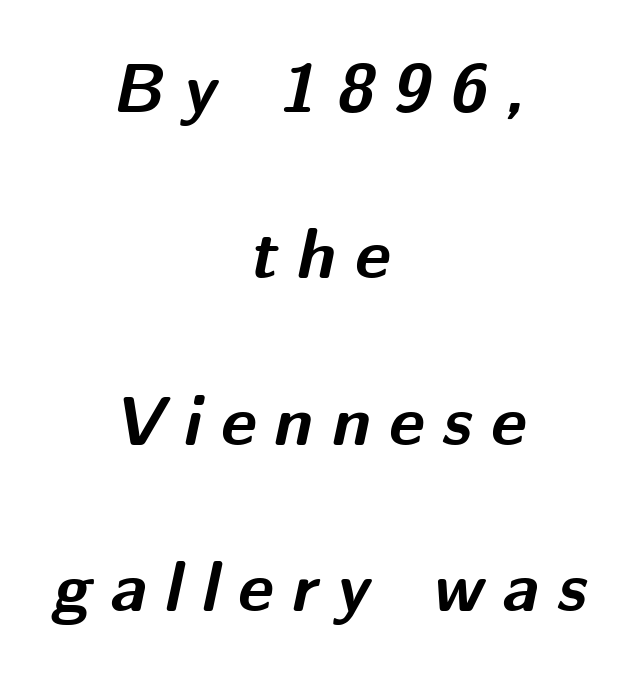
This block would shrink considerably if given ordinary leading; it's expanded now. Spacing between characters has been opened up far beyond the box default. These lines are rendered in a variable-pitch font. The glyphs look as if they've been sheared to an angle. Line starts and ends both wander, symmetrically.
